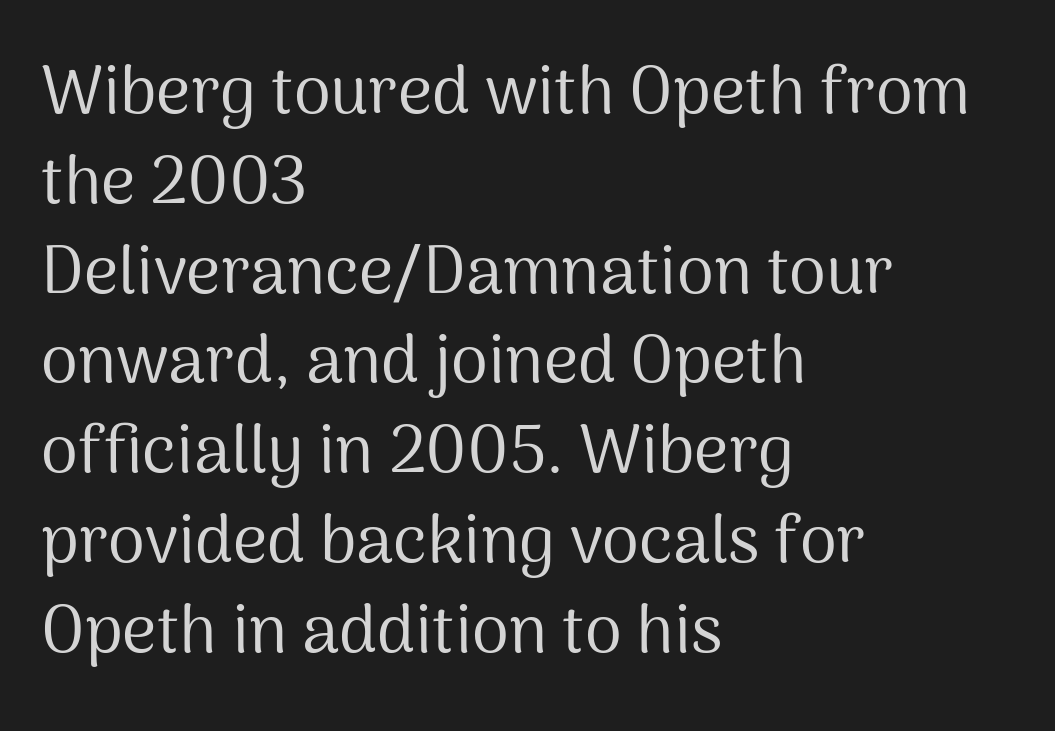
{"serif": "no", "italic": "no", "bold": "no", "weight": "regular", "width": "normal", "stroke_contrast": "medium", "x_height": "medium", "monospaced": "no", "underline": "no", "align": "left", "line_spacing": "normal", "line_spacing_ratio": 1.34, "letter_spacing": "normal", "letter_spacing_em": 0.0, "glyph_px": 67}
